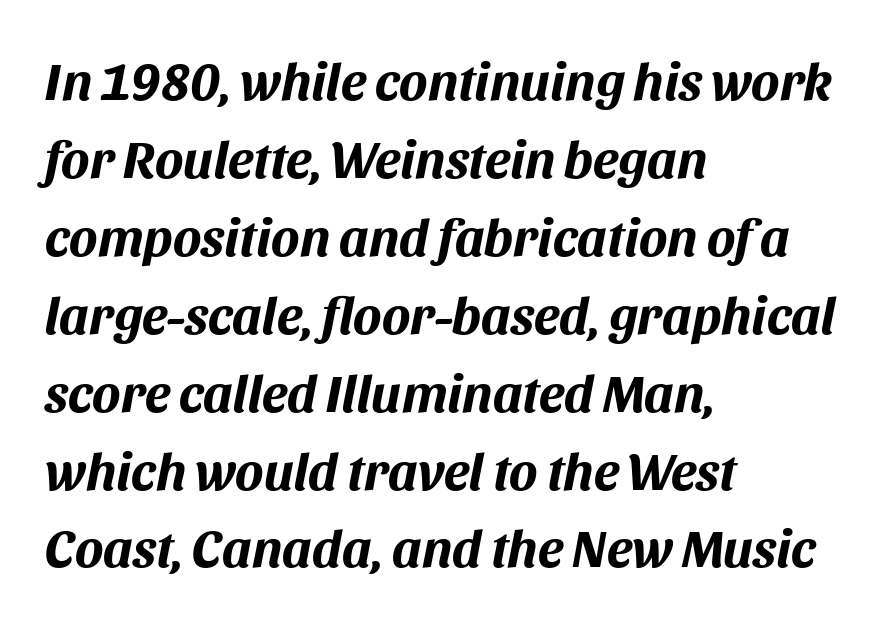
These lines were composed using italics. The rows are spaced the way most documents space them. Honestly, the letter spacing is just normal — you wouldn't notice it. What weight is shown? A full bold with thick strokes. Decoration check: the copy has no underline. Character widths vary here, with narrow letters taking less room than wide ones.
